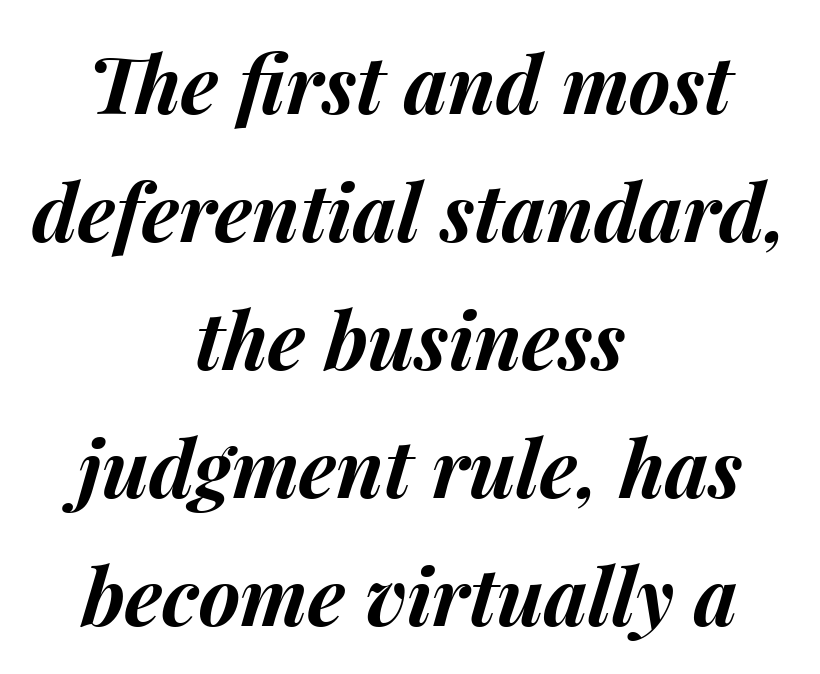
Q: Is the text bold? A: Yes.
Q: Is the text italic (slanted)? A: Yes, it leans right by about 15 degrees.
Q: Is the text underlined? A: No.
Q: How is the paragraph aligned? A: Centered.
Q: Is the spacing between letters normal or unusually wide? A: Normal.
Q: Is the spacing between lines tight, normal or loose? A: Normal.
Q: Width (condensed, normal, or wide)? A: Normal.
Q: Stroke contrast? A: Medium.
Q: x-height? A: Medium.
Q: Monospaced? A: No.
